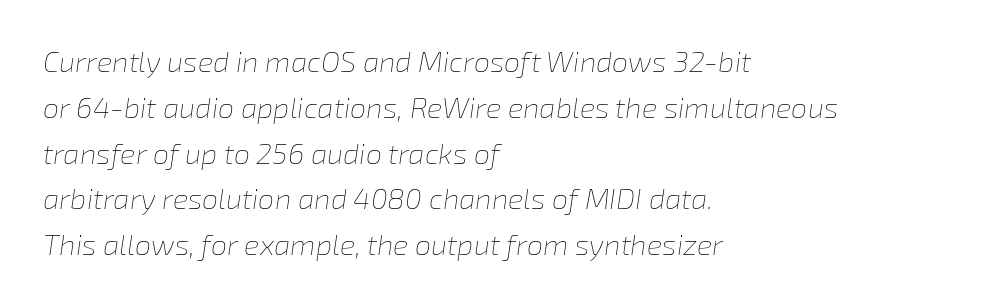
The image shows 29 px thin type, italic (leaning right); set left-aligned, normal line spacing (1.58x), normal letter spacing, not underlined; low stroke contrast and a medium x-height.
